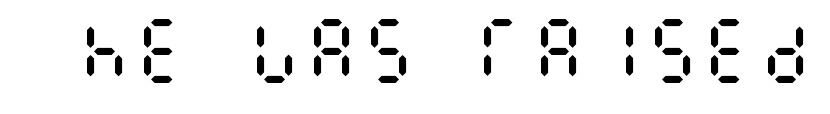
{"italic": "no", "bold": "no", "weight": "regular", "width": "condensed", "stroke_contrast": "medium", "x_height": "large", "underline": "no", "letter_spacing": "normal", "letter_spacing_em": 0.0, "glyph_px": 71}
